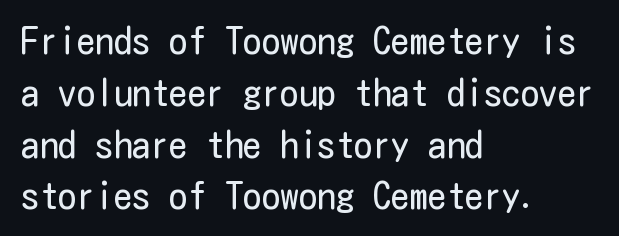
Q: Is the text bold? A: No.
Q: Is the text italic (slanted)? A: No, it is upright.
Q: Is the typeface a serif or a sans-serif typeface? A: Sans-serif.
Q: Is the text underlined? A: No.
Q: How is the paragraph aligned? A: Left-aligned.
Q: Is the spacing between letters normal or unusually wide? A: Normal.
Q: Is the spacing between lines tight, normal or loose? A: Normal.
Q: Width (condensed, normal, or wide)? A: Condensed.
Q: Stroke contrast? A: Low.
Q: x-height? A: Medium.
